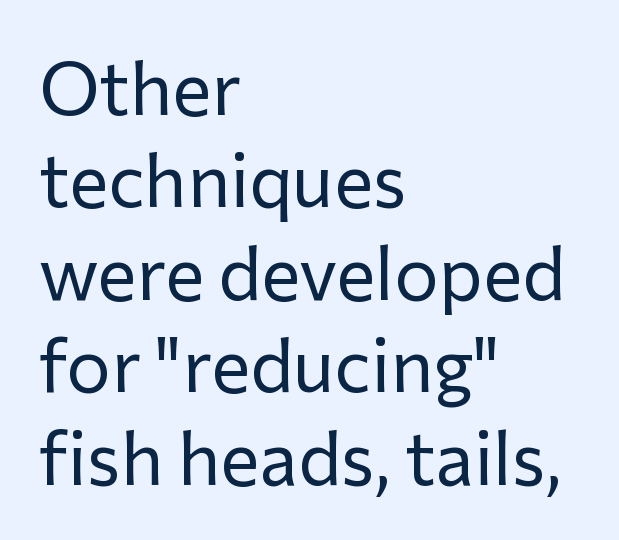
Q: Is the text bold? A: No.
Q: Is the text italic (slanted)? A: No, it is upright.
Q: Is the typeface a serif or a sans-serif typeface? A: Sans-serif.
Q: Is the text underlined? A: No.
Q: How is the paragraph aligned? A: Left-aligned.
Q: Is the spacing between letters normal or unusually wide? A: Normal.
Q: Is the spacing between lines tight, normal or loose? A: Normal.
Q: Width (condensed, normal, or wide)? A: Normal.
Q: Stroke contrast? A: Low.
Q: x-height? A: Medium.
Q: Monospaced? A: No.
